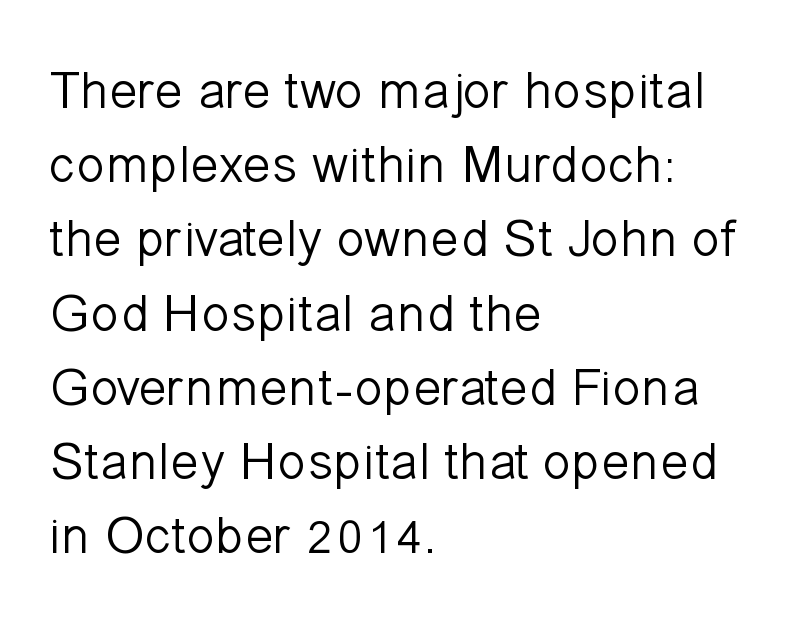
The characters are drawn with everyday or finer stroke widths. The letters stand upright; this is a roman face. Baseline-to-baseline distance is the conventional proportion of letter height. No extra tracking has been applied to these lines. The space directly below the letters is spotless. Look at the bottom of the vertical strokes: they stop flat, with no serifs.
